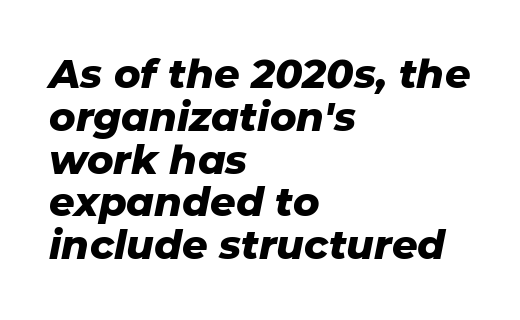
Heft: maximum for text — a bold. Type without underlining. Is the type slanted? Yes — the strokes lean at a clear angle. The tracking reads as untouched default to a designer's eye. Proportional: the letters do not fall into vertical columns.
